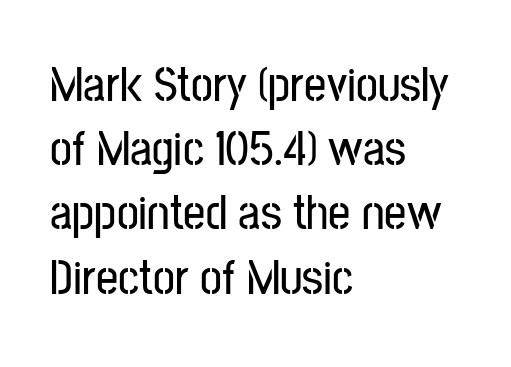
The image shows 49 px condensed sans-serif type, upright; set left-aligned, normal line spacing (1.31x), normal letter spacing, not underlined; low stroke contrast and a medium x-height.
